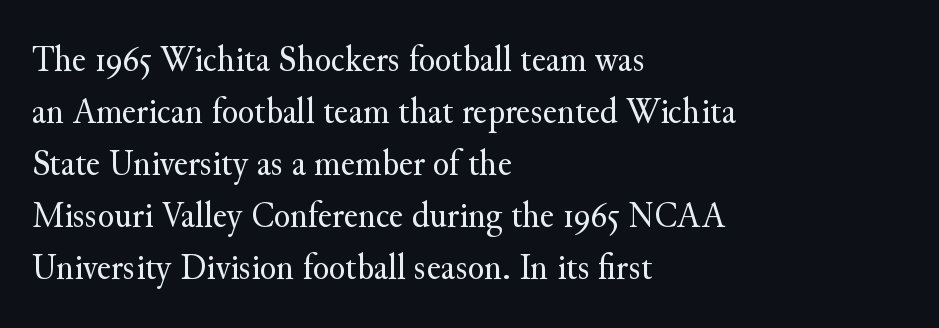
Q: Is the text bold? A: No.
Q: Is the text italic (slanted)? A: No, it is upright.
Q: Is the typeface a serif or a sans-serif typeface? A: Serif.
Q: Is the text underlined? A: No.
Q: How is the paragraph aligned? A: Left-aligned.
Q: Is the spacing between letters normal or unusually wide? A: Normal.
Q: Is the spacing between lines tight, normal or loose? A: Normal.
Q: Width (condensed, normal, or wide)? A: Normal.
Q: Stroke contrast? A: Medium.
Q: x-height? A: Small.
Q: Monospaced? A: No.
